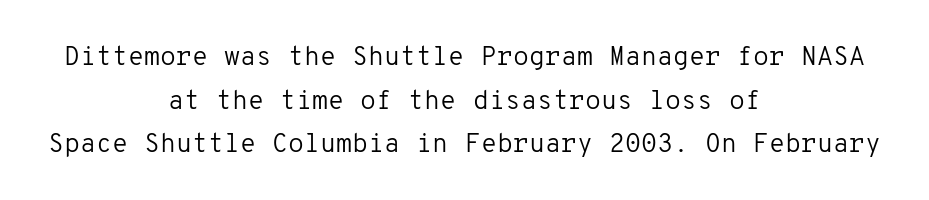
Q: Is the text bold? A: No.
Q: Is the text italic (slanted)? A: No, it is upright.
Q: Is the text underlined? A: No.
Q: How is the paragraph aligned? A: Centered.
Q: Is the spacing between letters normal or unusually wide? A: Normal.
Q: Is the spacing between lines tight, normal or loose? A: Normal.
